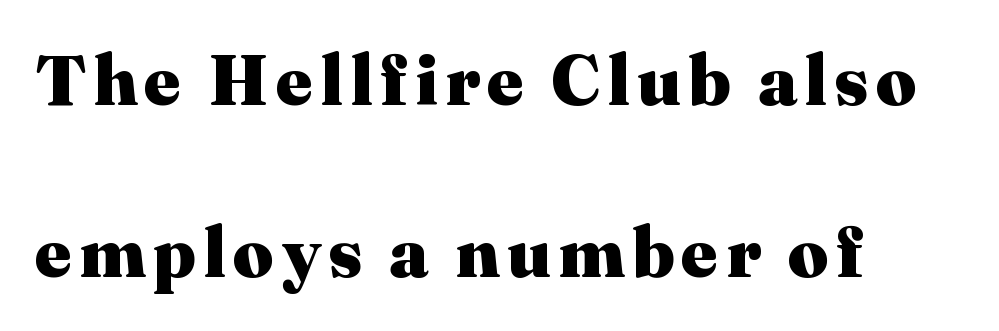
Looks like regular typesetting: each glyph gets only the width it needs. You can tell it's not italic because the verticals are truly vertical. These words are printed bold, with thick strokes throughout. Decoration check: the copy has no underline.
